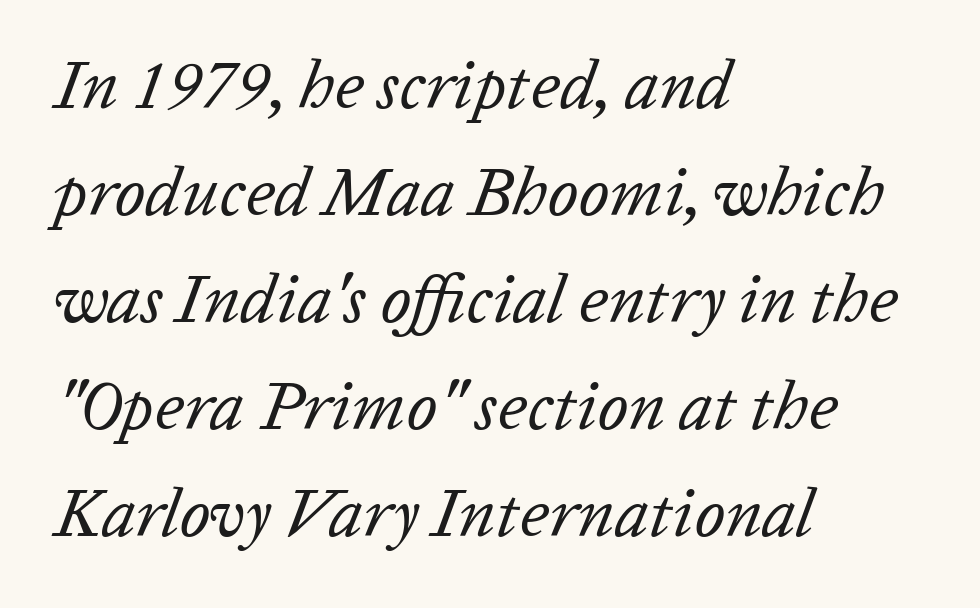
Q: Is the text bold? A: No.
Q: Is the text italic (slanted)? A: Yes, it leans right by about 20 degrees.
Q: Is the text underlined? A: No.
Q: How is the paragraph aligned? A: Left-aligned.
Q: Is the spacing between letters normal or unusually wide? A: Normal.
Q: Is the spacing between lines tight, normal or loose? A: Normal.
Q: Width (condensed, normal, or wide)? A: Normal.
Q: Stroke contrast? A: Low.
Q: x-height? A: Medium.
Q: Monospaced? A: No.
